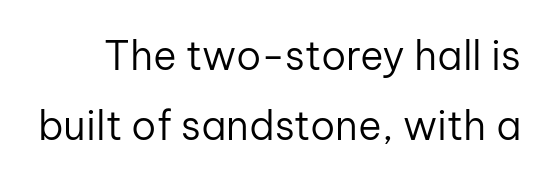
{"serif": "no", "italic": "no", "bold": "no", "weight": "regular", "width": "normal", "stroke_contrast": "low", "x_height": "medium", "monospaced": "no", "underline": "no", "line_spacing_ratio": 1.75, "letter_spacing": "normal", "letter_spacing_em": 0.0, "glyph_px": 40}
